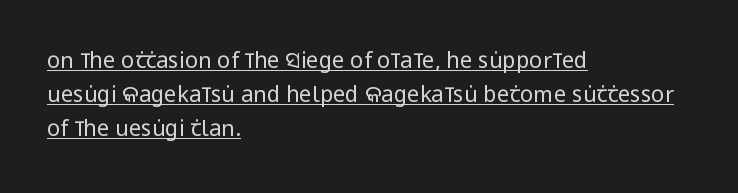
Regarding leading, the lines here are spaced in the standard way. Compared with typical body copy, the letter spacing here is the same. The passage shown is not bold in any degree. Underlining? Definitely there.
